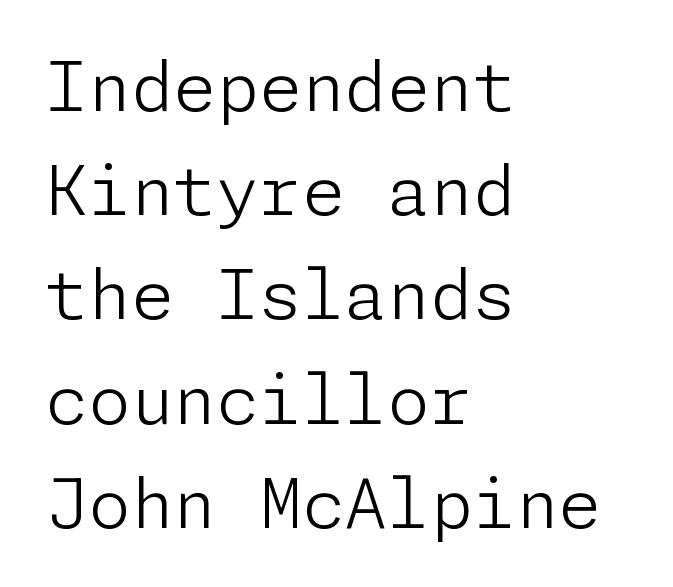
Caption: standard tracking, unaltered. Each line starts at the same left margin while the right side varies. This is the regular roman posture of the typeface. Weight: not bold — regular or lighter. Regarding serifs, this sample does without them. Does the leading feel generous? No, just average.
